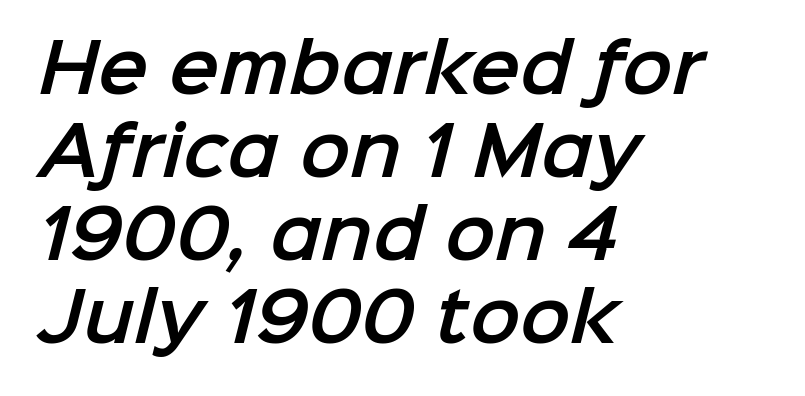
{"serif": "no", "width": "normal", "stroke_contrast": "low", "x_height": "medium", "monospaced": "no", "underline": "no", "align": "left", "line_spacing_ratio": 1.24, "letter_spacing": "normal", "letter_spacing_em": 0.0, "glyph_px": 67}
